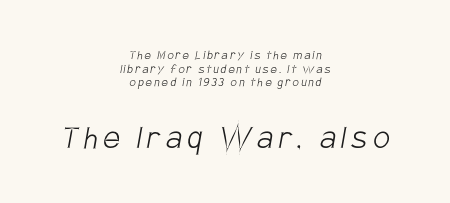
The image shows 37 px light, condensed sans-serif type; set centered, tight line spacing (0.98x), not underlined; the second (bottom) block is 2.64x larger; low stroke contrast and a large x-height.
